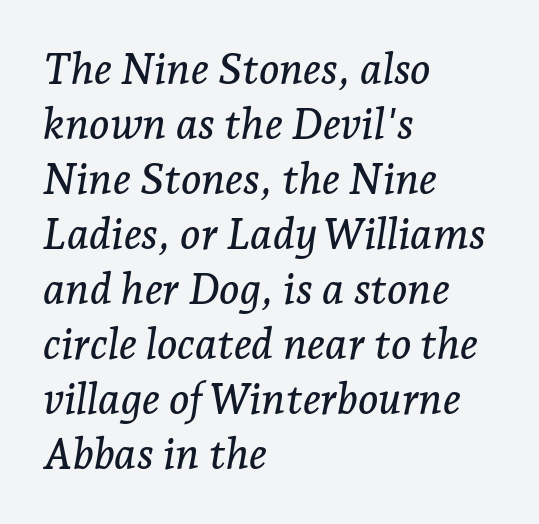
{"serif": "yes", "italic": "yes", "lean": "right", "slant_degrees": 7, "width": "normal", "stroke_contrast": "low", "x_height": "medium", "monospaced": "no", "underline": "no", "align": "left", "line_spacing": "normal", "line_spacing_ratio": 1.28, "letter_spacing": "normal", "letter_spacing_em": 0.0, "glyph_px": 43}
